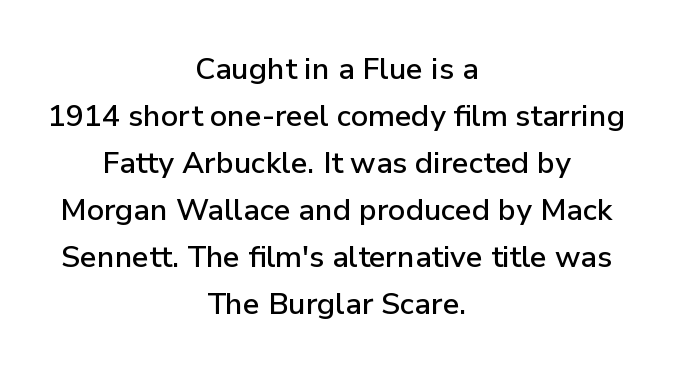
The image shows 30 px sans-serif type, upright; set centered, normal line spacing (1.57x), normal letter spacing, not underlined; low stroke contrast and a medium x-height.
